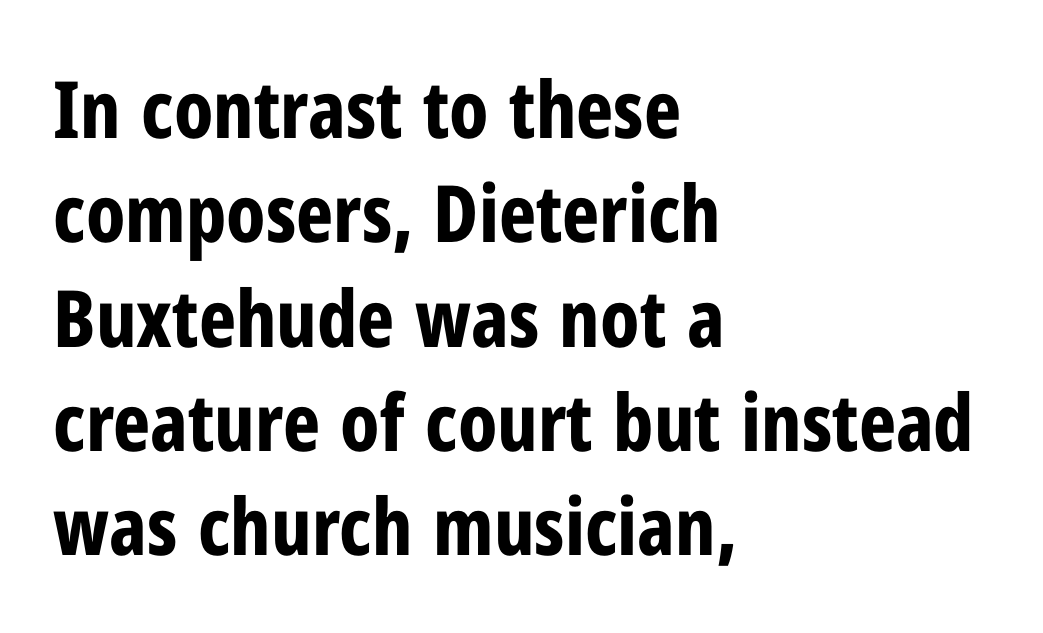
Q: Is the text bold? A: Yes.
Q: Is the text italic (slanted)? A: No, it is upright.
Q: Is the typeface a serif or a sans-serif typeface? A: Sans-serif.
Q: Is the text underlined? A: No.
Q: How is the paragraph aligned? A: Left-aligned.
Q: Is the spacing between letters normal or unusually wide? A: Normal.
Q: Is the spacing between lines tight, normal or loose? A: Normal.
Q: Width (condensed, normal, or wide)? A: Condensed.
Q: Stroke contrast? A: Low.
Q: x-height? A: Medium.
Q: Monospaced? A: No.
